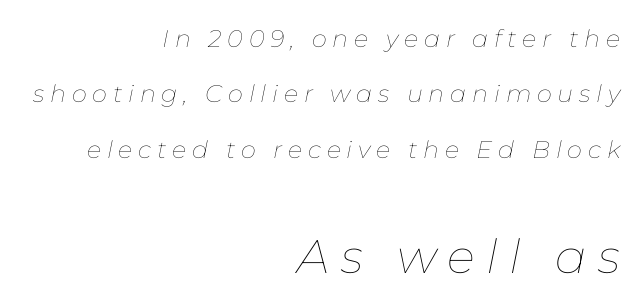
{"italic": "yes", "lean": "right", "slant_degrees": 11, "bold": "no", "weight": "thin", "width": "normal", "stroke_contrast": "low", "x_height": "medium", "monospaced": "no", "underline": "no", "align": "right", "line_spacing": "loose", "line_spacing_ratio": 2.31, "letter_spacing": "wide", "letter_spacing_em": 0.24, "larger_block": "second", "size_ratio": 1.96, "glyph_px": 47}
